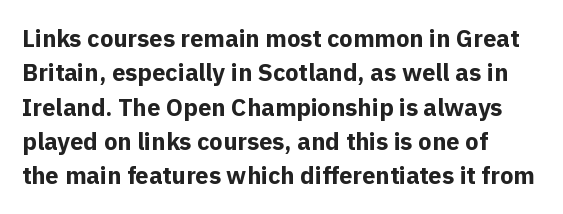
Q: Is the text bold? A: Yes.
Q: Is the text italic (slanted)? A: No, it is upright.
Q: Is the text underlined? A: No.
Q: How is the paragraph aligned? A: Left-aligned.
Q: Is the spacing between letters normal or unusually wide? A: Normal.
Q: Is the spacing between lines tight, normal or loose? A: Normal.
